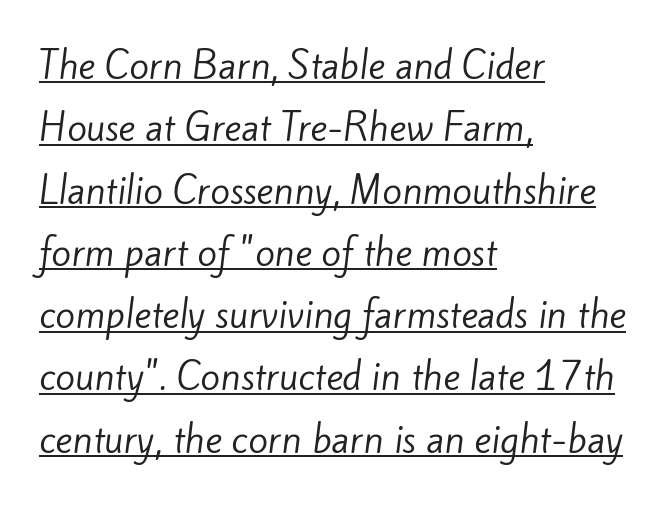
Q: Is the text bold? A: No.
Q: Is the typeface a serif or a sans-serif typeface? A: Sans-serif.
Q: Is the text underlined? A: Yes.
Q: How is the paragraph aligned? A: Left-aligned.
Q: Is the spacing between letters normal or unusually wide? A: Normal.
Q: Width (condensed, normal, or wide)? A: Normal.
Q: Stroke contrast? A: Low.
Q: x-height? A: Small.
Q: Monospaced? A: No.
